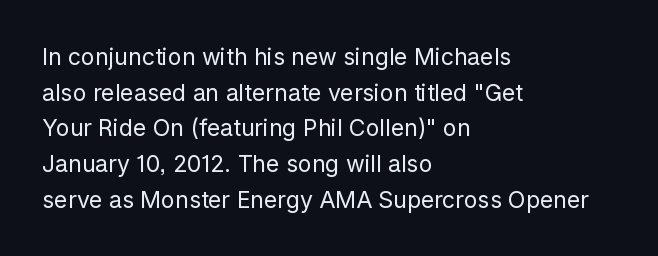
Baseline-to-baseline distance is the conventional proportion of letter height. The passage is arranged the way most books set body copy — flush left. The glyphs are unaccompanied by any horizontal stroke below them. The gaps between neighbouring characters are ordinary and unremarkable.
